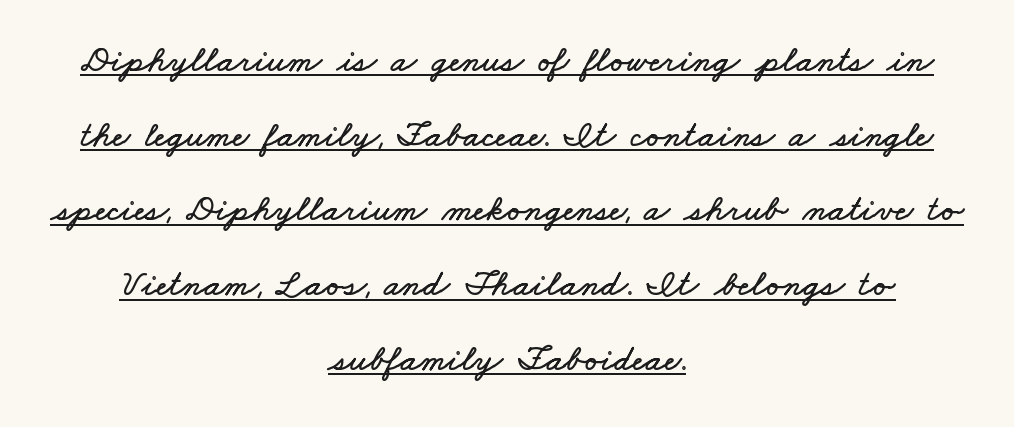
Q: Is the text underlined? A: Yes.
Q: How is the paragraph aligned? A: Centered.
Q: Is the spacing between letters normal or unusually wide? A: Normal.
Q: Is the spacing between lines tight, normal or loose? A: Loose.
Q: Width (condensed, normal, or wide)? A: Wide.
Q: Stroke contrast? A: Low.
Q: x-height? A: Small.
Q: Monospaced? A: No.
